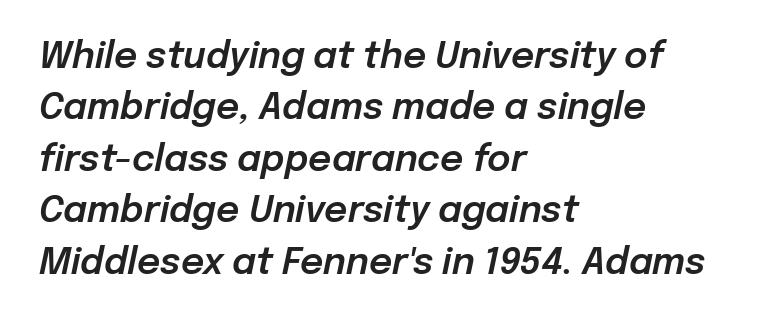
Q: Is the text italic (slanted)? A: Yes, it leans right by about 12 degrees.
Q: Is the text underlined? A: No.
Q: How is the paragraph aligned? A: Left-aligned.
Q: Is the spacing between letters normal or unusually wide? A: Normal.
Q: Is the spacing between lines tight, normal or loose? A: Normal.
Q: Width (condensed, normal, or wide)? A: Normal.
Q: Stroke contrast? A: Low.
Q: x-height? A: Medium.
Q: Monospaced? A: No.
